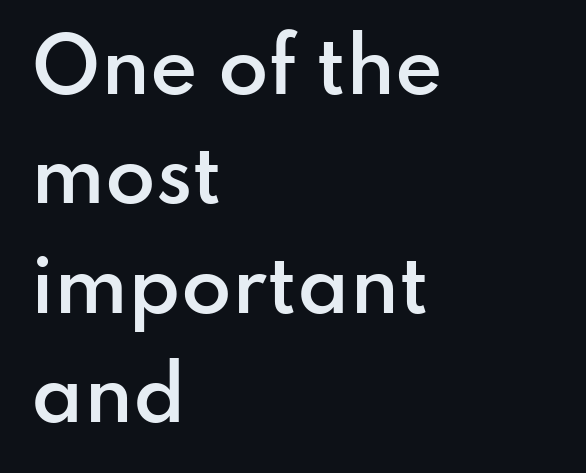
Q: Is the text bold? A: Semi-bold.
Q: Is the text italic (slanted)? A: No, it is upright.
Q: Is the typeface a serif or a sans-serif typeface? A: Sans-serif.
Q: Is the text underlined? A: No.
Q: How is the paragraph aligned? A: Left-aligned.
Q: Is the spacing between letters normal or unusually wide? A: Normal.
Q: Is the spacing between lines tight, normal or loose? A: Normal.
Q: Width (condensed, normal, or wide)? A: Normal.
Q: Stroke contrast? A: Low.
Q: x-height? A: Small.
Q: Monospaced? A: No.
